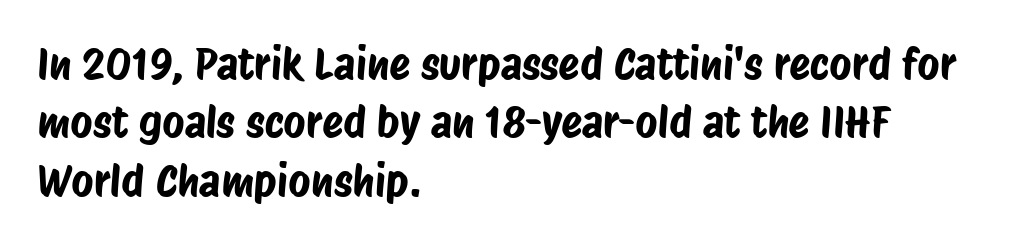
{"serif": "no", "width": "condensed", "stroke_contrast": "low", "x_height": "large", "monospaced": "no", "underline": "no", "align": "left", "line_spacing": "normal", "line_spacing_ratio": 1.36, "letter_spacing": "normal", "letter_spacing_em": 0.0, "glyph_px": 43}
